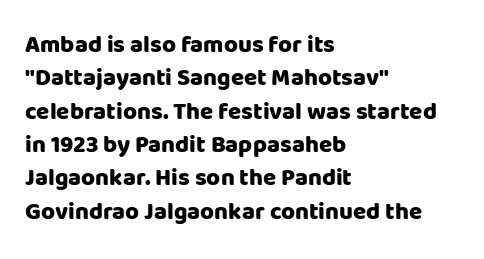
The image shows 24 px bold type, upright; set left-aligned, normal line spacing (1.39x), normal letter spacing, not underlined.
